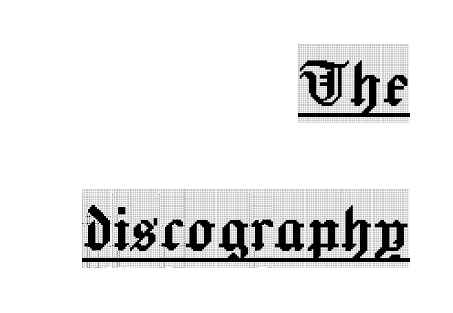
{"serif": "yes", "italic": "no", "width": "condensed", "x_height": "large", "monospaced": "no", "underline": "yes", "align": "right", "line_spacing_ratio": 1.86, "letter_spacing": "normal", "letter_spacing_em": 0.0, "glyph_px": 78}
